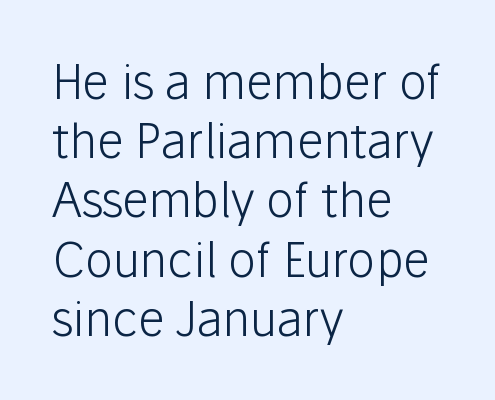
The image shows 47 px light sans-serif type, upright; set left-aligned, normal line spacing (1.26x), normal letter spacing, not underlined; low stroke contrast and a medium x-height.
